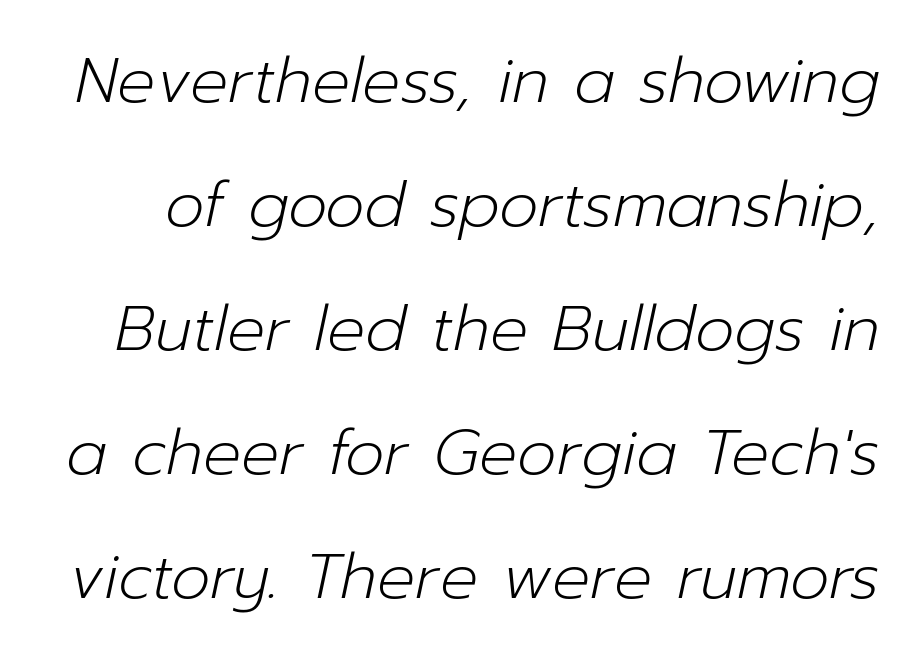
{"italic": "yes", "lean": "right", "slant_degrees": 12, "bold": "no", "weight": "light", "width": "normal", "stroke_contrast": "low", "x_height": "medium", "monospaced": "no", "underline": "no", "line_spacing": "loose", "line_spacing_ratio": 1.97, "letter_spacing": "normal", "letter_spacing_em": 0.0, "glyph_px": 63}
